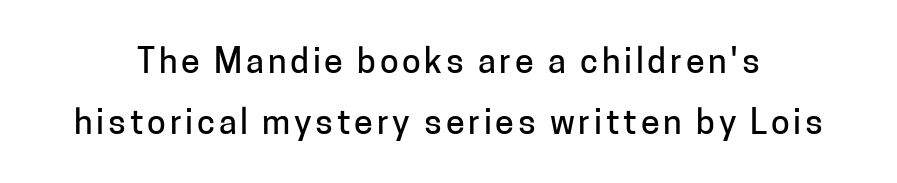
The type sits square on the baseline with zero lean. The passage shown is not underscored anywhere. The face used here is proportionally spaced, like ordinary book or web type. A sans-serif font was chosen for this passage.
